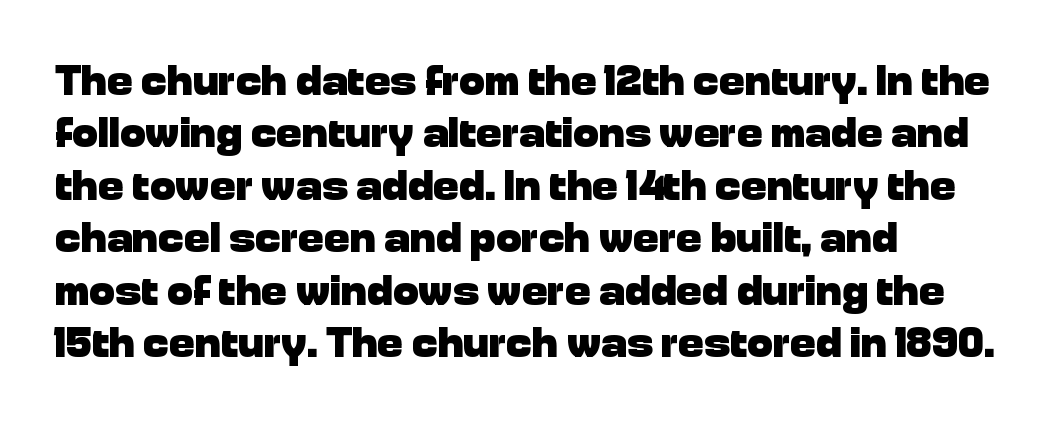
Q: Is the text bold? A: Yes.
Q: Is the text italic (slanted)? A: No, it is upright.
Q: Is the typeface a serif or a sans-serif typeface? A: Sans-serif.
Q: Is the text underlined? A: No.
Q: How is the paragraph aligned? A: Left-aligned.
Q: Is the spacing between letters normal or unusually wide? A: Normal.
Q: Width (condensed, normal, or wide)? A: Normal.
Q: Stroke contrast? A: Low.
Q: x-height? A: Medium.
Q: Monospaced? A: No.
